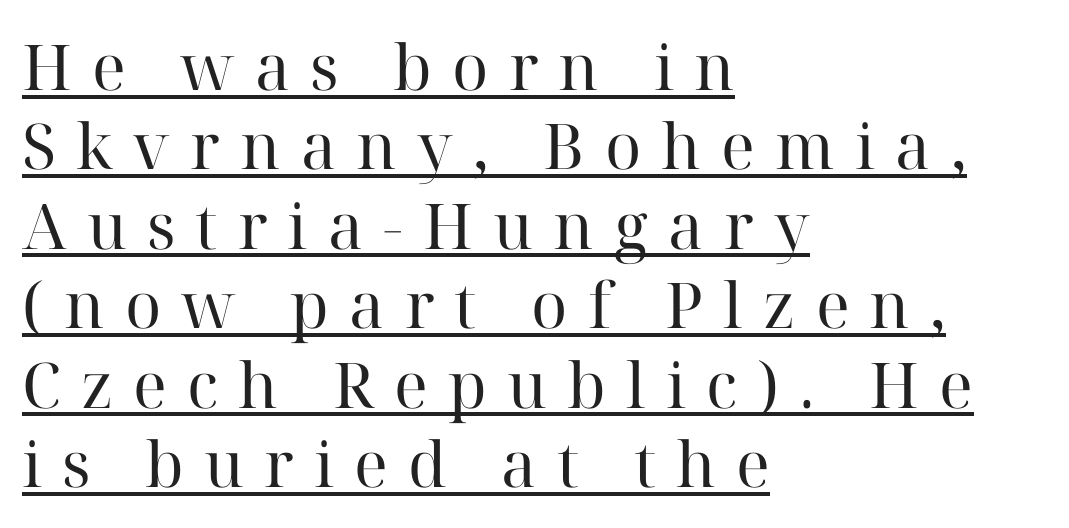
A serif font was chosen for this passage. The rows are spaced the way most documents space them. Stroke thickness stays within the range of a standard reading face or lighter. All the whitespace from short lines collects on the right.
